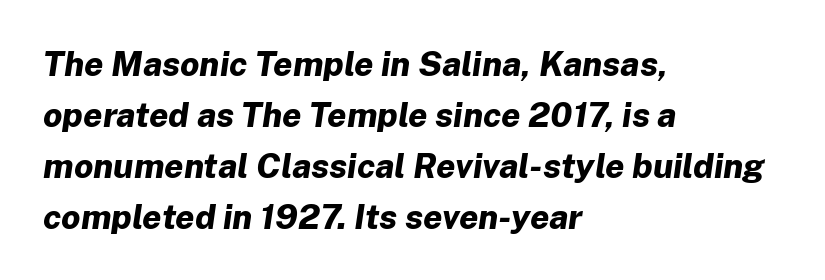
{"italic": "yes", "lean": "right", "slant_degrees": 8, "bold": "yes", "weight": "bold", "width": "normal", "stroke_contrast": "low", "x_height": "medium", "monospaced": "no", "underline": "no", "align": "left", "line_spacing": "normal", "line_spacing_ratio": 1.5, "letter_spacing": "normal", "letter_spacing_em": 0.0, "glyph_px": 34}
